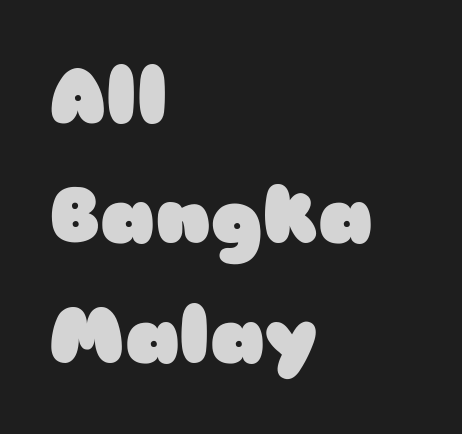
Q: Is the text bold? A: Yes.
Q: Is the text italic (slanted)? A: No, it is upright.
Q: Is the typeface a serif or a sans-serif typeface? A: Sans-serif.
Q: Is the text underlined? A: No.
Q: How is the paragraph aligned? A: Left-aligned.
Q: Is the spacing between letters normal or unusually wide? A: Normal.
Q: Is the spacing between lines tight, normal or loose? A: Normal.
Q: Width (condensed, normal, or wide)? A: Wide.
Q: Stroke contrast? A: Low.
Q: x-height? A: Medium.
Q: Monospaced? A: No.
